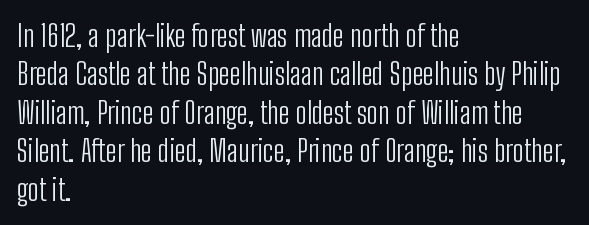
{"serif": "no", "italic": "no", "bold": "no", "weight": "light", "width": "condensed", "stroke_contrast": "low", "x_height": "medium", "monospaced": "no", "underline": "no", "align": "left", "line_spacing": "normal", "line_spacing_ratio": 1.28, "letter_spacing": "normal", "letter_spacing_em": 0.0, "glyph_px": 30}
